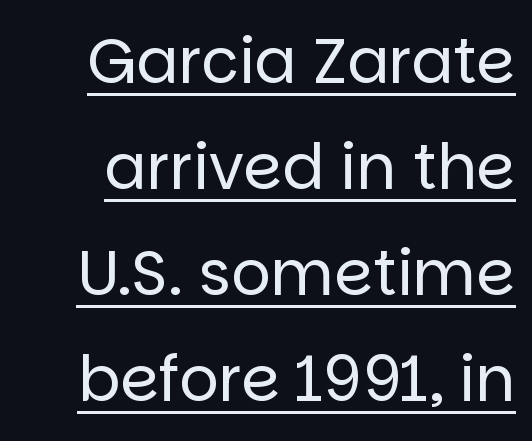
The image shows 62 px regular-weight sans-serif type, upright; set line spacing 1.71x, normal letter spacing, underlined; low stroke contrast and a large x-height.
